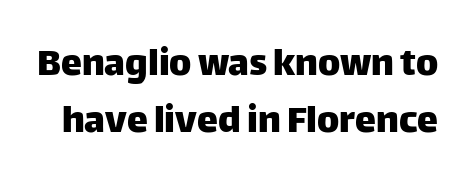
The image shows 42 px sans-serif type, upright; set normal line spacing (1.36x), normal letter spacing, not underlined; low stroke contrast and a large x-height.
